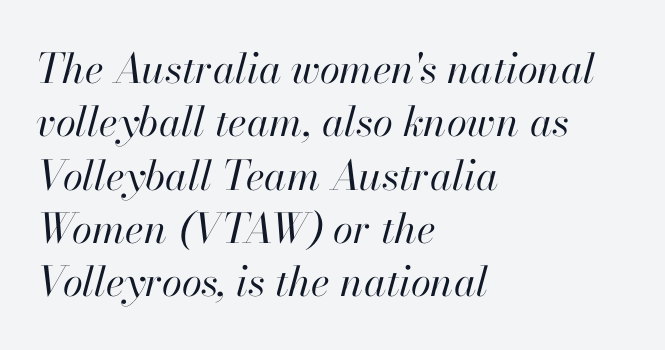
The image shows 41 px regular-weight type, italic (leaning right); set left-aligned, normal line spacing (1.3x), normal letter spacing, not underlined; high stroke contrast and a small x-height.
